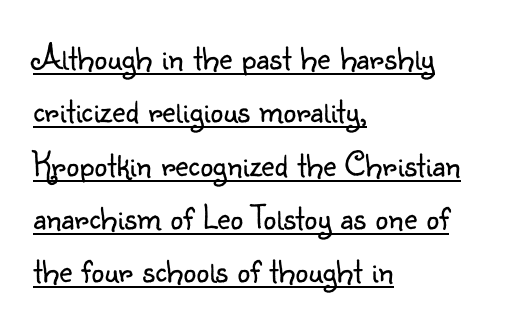
The image shows 36 px light sans-serif type, upright; set left-aligned, normal line spacing (1.48x), normal letter spacing, underlined; low stroke contrast and a small x-height.
